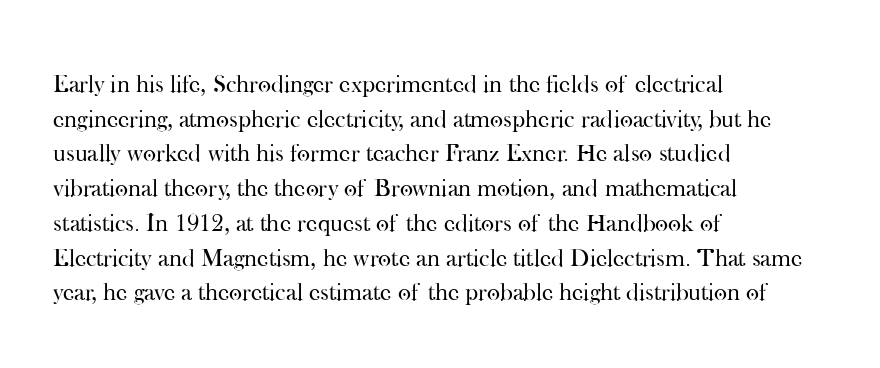
Q: Is the text bold? A: No.
Q: Is the text italic (slanted)? A: No, it is upright.
Q: Is the text underlined? A: No.
Q: How is the paragraph aligned? A: Left-aligned.
Q: Is the spacing between letters normal or unusually wide? A: Normal.
Q: Is the spacing between lines tight, normal or loose? A: Normal.
